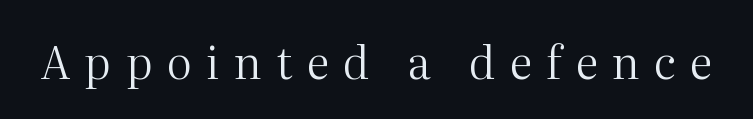
The image shows 45 px regular-weight serif type, upright; set unusually wide letter spacing (+0.32 em), not underlined; medium stroke contrast and a medium x-height.
